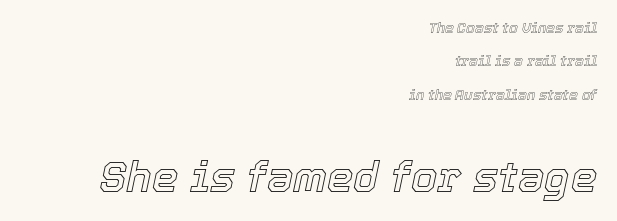
{"italic": "yes", "lean": "right", "slant_degrees": 12, "width": "normal", "x_height": "medium", "monospaced": "no", "underline": "no", "align": "right", "line_spacing": "loose", "line_spacing_ratio": 2.38, "letter_spacing": "normal", "letter_spacing_em": 0.0, "larger_block": "second", "size_ratio": 3.0, "glyph_px": 42}
